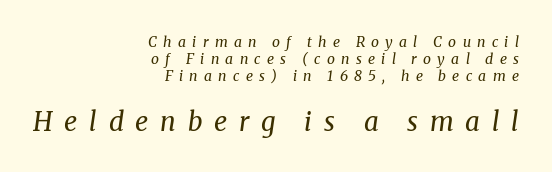
The image shows 26 px text type, italic (leaning right); set right-aligned, line spacing 1.21x, unusually wide letter spacing (+0.45 em), not underlined; the second (bottom) block is 1.86x larger.
